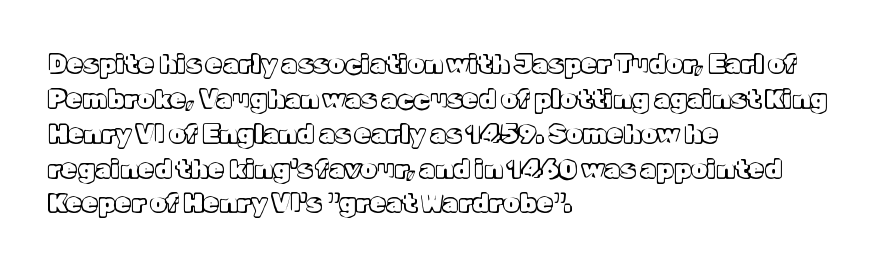
The letters stand straight up with perfectly vertical stems. Anything drawn beneath the words? Only blank space. Vertical spacing — default. Short note: letters normally spaced. Leftover space on each line is placed entirely after the last word.
